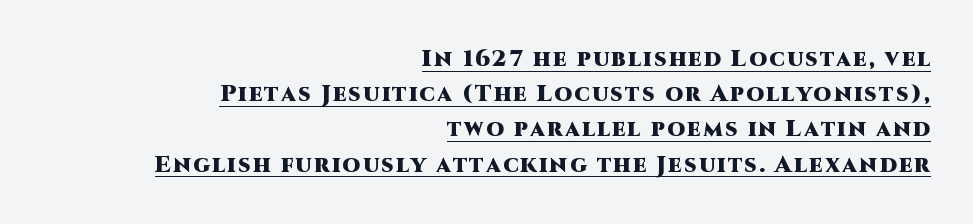
Q: Is the text bold? A: Yes.
Q: Is the text italic (slanted)? A: No, it is upright.
Q: Is the text underlined? A: Yes.
Q: How is the paragraph aligned? A: Right-aligned.
Q: Is the spacing between lines tight, normal or loose? A: Normal.
